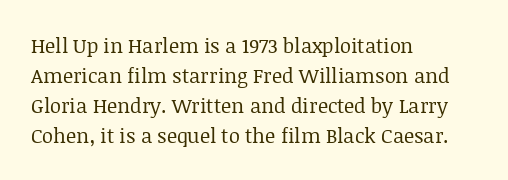
Q: Is the text bold? A: No.
Q: Is the text italic (slanted)? A: No, it is upright.
Q: Is the text underlined? A: No.
Q: How is the paragraph aligned? A: Left-aligned.
Q: Is the spacing between letters normal or unusually wide? A: Normal.
Q: Is the spacing between lines tight, normal or loose? A: Normal.
